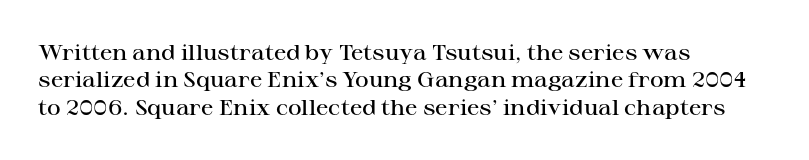
Q: Is the text bold? A: Semi-bold.
Q: Is the text italic (slanted)? A: No, it is upright.
Q: Is the text underlined? A: No.
Q: How is the paragraph aligned? A: Left-aligned.
Q: Is the spacing between letters normal or unusually wide? A: Normal.
Q: Is the spacing between lines tight, normal or loose? A: Normal.
